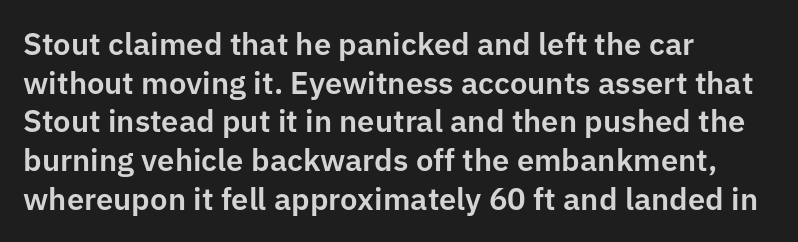
Q: Is the text italic (slanted)? A: No, it is upright.
Q: Is the typeface a serif or a sans-serif typeface? A: Sans-serif.
Q: Is the text underlined? A: No.
Q: How is the paragraph aligned? A: Left-aligned.
Q: Is the spacing between letters normal or unusually wide? A: Normal.
Q: Is the spacing between lines tight, normal or loose? A: Normal.
Q: Width (condensed, normal, or wide)? A: Normal.
Q: Stroke contrast? A: Low.
Q: x-height? A: Medium.
Q: Monospaced? A: No.
